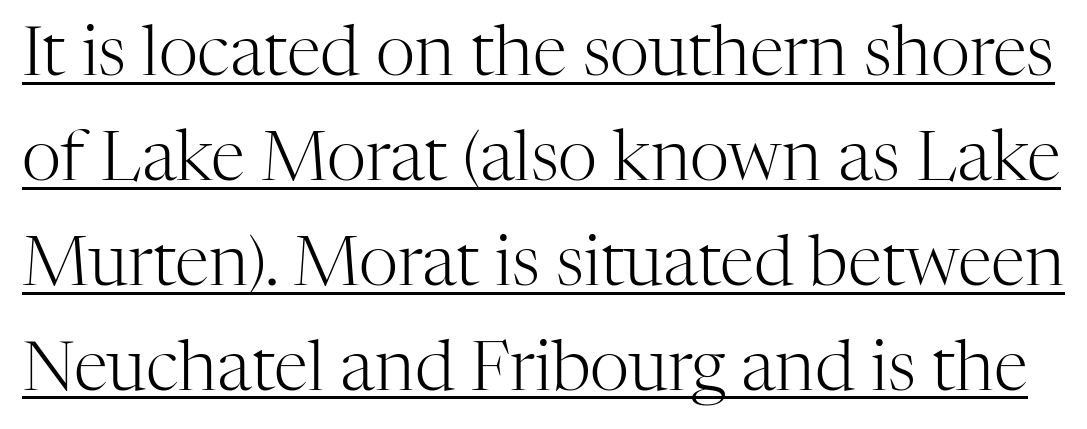
Q: Is the text bold? A: No.
Q: Is the text italic (slanted)? A: No, it is upright.
Q: Is the typeface a serif or a sans-serif typeface? A: Serif.
Q: Is the text underlined? A: Yes.
Q: Is the spacing between letters normal or unusually wide? A: Normal.
Q: Is the spacing between lines tight, normal or loose? A: Normal.
Q: Width (condensed, normal, or wide)? A: Normal.
Q: Stroke contrast? A: High.
Q: x-height? A: Medium.
Q: Monospaced? A: No.
